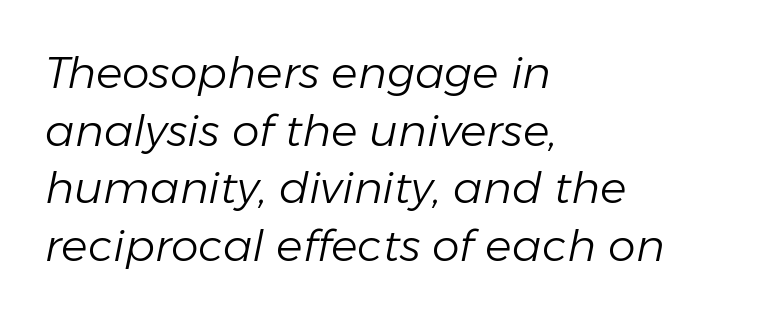
{"italic": "yes", "lean": "right", "slant_degrees": 11, "bold": "no", "weight": "light", "width": "normal", "stroke_contrast": "low", "x_height": "medium", "monospaced": "no", "underline": "no", "align": "left", "line_spacing": "normal", "line_spacing_ratio": 1.31, "letter_spacing": "normal", "letter_spacing_em": 0.0, "glyph_px": 44}
